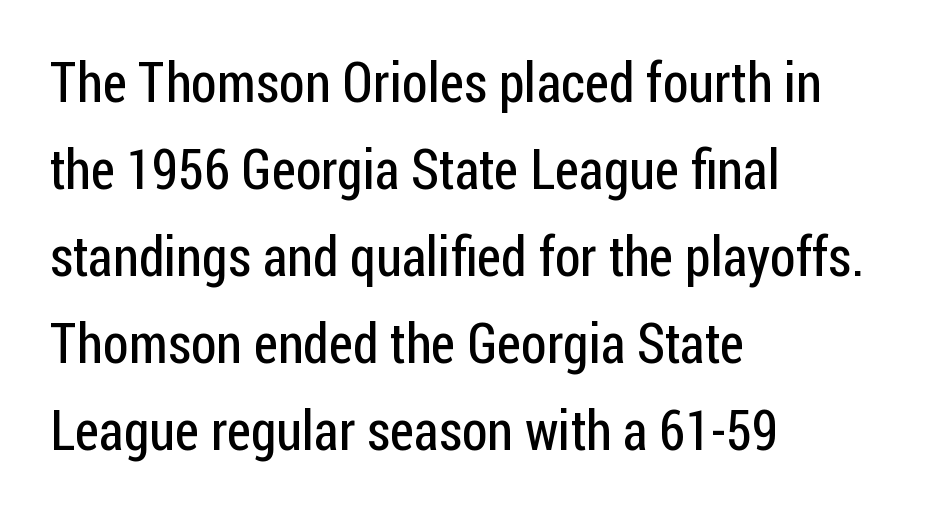
{"serif": "no", "italic": "no", "bold": "no", "weight": "regular", "width": "condensed", "stroke_contrast": "low", "x_height": "medium", "monospaced": "no", "underline": "no", "align": "left", "line_spacing": "normal", "line_spacing_ratio": 1.58, "letter_spacing": "normal", "letter_spacing_em": 0.0, "glyph_px": 55}
